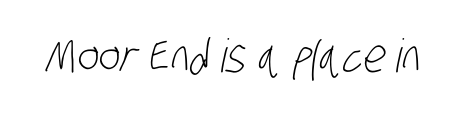
Q: Is the text bold? A: No.
Q: Is the typeface a serif or a sans-serif typeface? A: Sans-serif.
Q: Is the text underlined? A: No.
Q: Is the spacing between letters normal or unusually wide? A: Normal.
Q: Width (condensed, normal, or wide)? A: Condensed.
Q: Stroke contrast? A: Low.
Q: x-height? A: Large.
Q: Monospaced? A: No.
